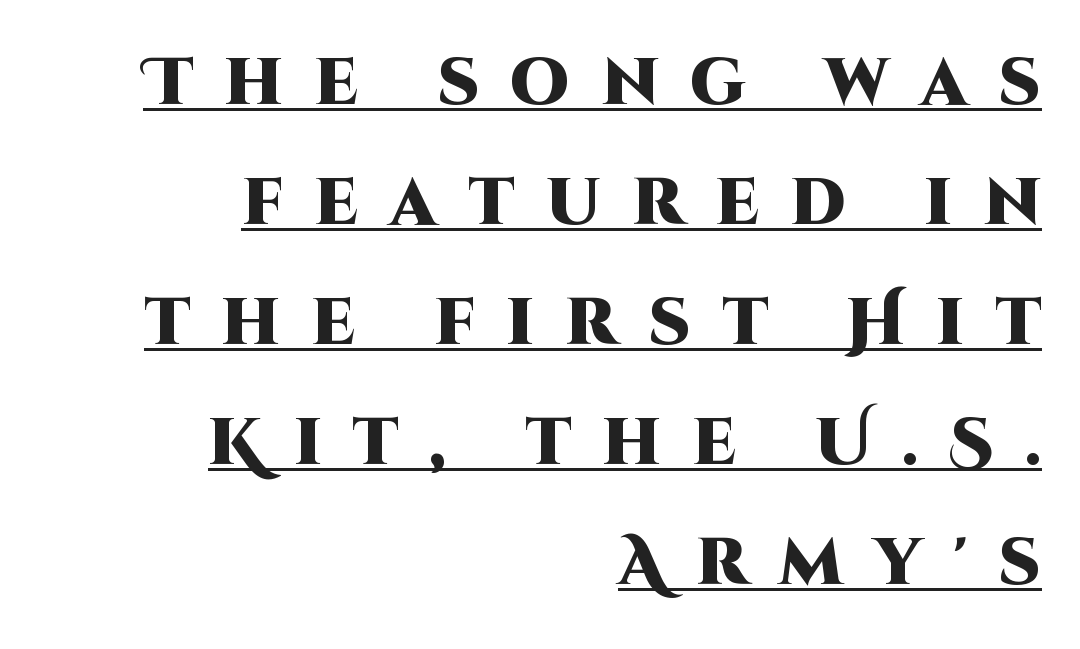
{"serif": "no", "italic": "no", "bold": "yes", "weight": "heavy", "width": "normal", "stroke_contrast": "high", "x_height": "large", "monospaced": "no", "underline": "yes", "align": "right", "line_spacing_ratio": 1.82, "letter_spacing": "wide", "letter_spacing_em": 0.47, "glyph_px": 66}
